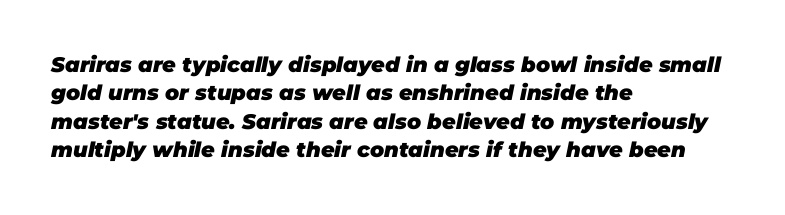
Q: Is the text bold? A: Yes.
Q: Is the text italic (slanted)? A: Yes, it leans right by about 11 degrees.
Q: Is the text underlined? A: No.
Q: How is the paragraph aligned? A: Left-aligned.
Q: Is the spacing between letters normal or unusually wide? A: Normal.
Q: Is the spacing between lines tight, normal or loose? A: Normal.
